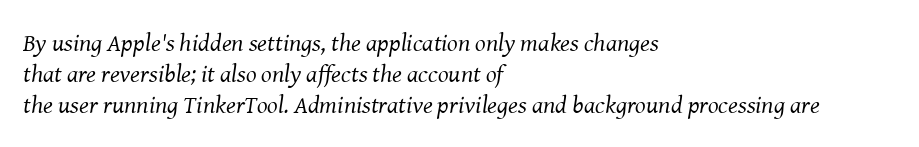
There's an unmistakable incline to the writing here. The space between consecutive lines is moderate. The rag falls on the right side of this text block. Letters rest on an invisible, unmarked baseline. The passage shown is not bold in any degree.
